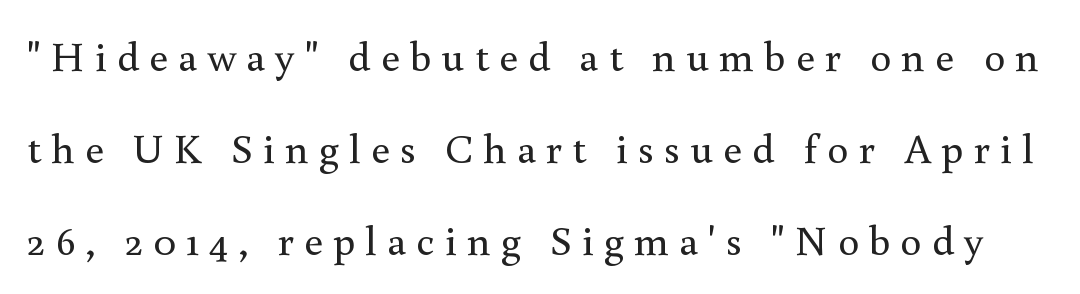
The image shows 42 px regular-weight serif type, upright; set loose line spacing (2.19x), unusually wide letter spacing (+0.24 em), not underlined; a small x-height.
